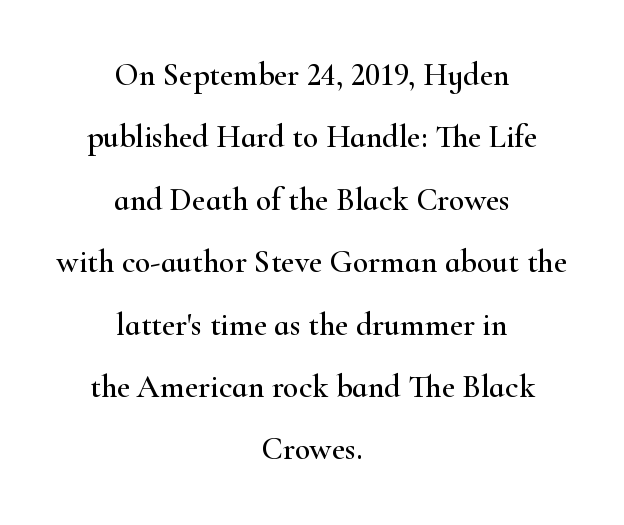
Q: Is the text italic (slanted)? A: No, it is upright.
Q: Is the typeface a serif or a sans-serif typeface? A: Serif.
Q: Is the text underlined? A: No.
Q: How is the paragraph aligned? A: Centered.
Q: Is the spacing between letters normal or unusually wide? A: Normal.
Q: Is the spacing between lines tight, normal or loose? A: Loose.
Q: Width (condensed, normal, or wide)? A: Wide.
Q: Stroke contrast? A: High.
Q: x-height? A: Small.
Q: Monospaced? A: No.
